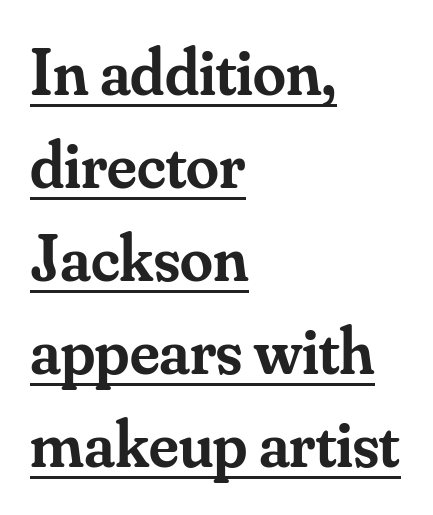
Q: Is the text bold? A: Semi-bold.
Q: Is the text italic (slanted)? A: No, it is upright.
Q: Is the typeface a serif or a sans-serif typeface? A: Serif.
Q: Is the text underlined? A: Yes.
Q: How is the paragraph aligned? A: Left-aligned.
Q: Is the spacing between letters normal or unusually wide? A: Normal.
Q: Is the spacing between lines tight, normal or loose? A: Normal.
Q: Width (condensed, normal, or wide)? A: Normal.
Q: Stroke contrast? A: Medium.
Q: x-height? A: Small.
Q: Monospaced? A: No.
